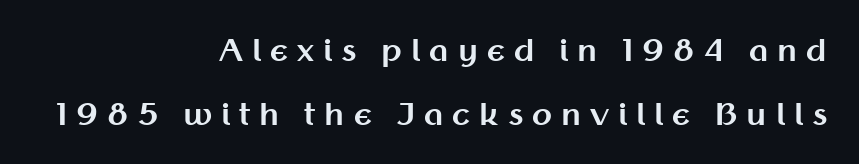
{"serif": "no", "italic": "no", "bold": "yes", "weight": "bold", "width": "normal", "stroke_contrast": "medium", "x_height": "medium", "monospaced": "no", "underline": "no", "align": "right", "line_spacing": "loose", "line_spacing_ratio": 2.19, "letter_spacing": "wide", "letter_spacing_em": 0.31, "glyph_px": 29}
